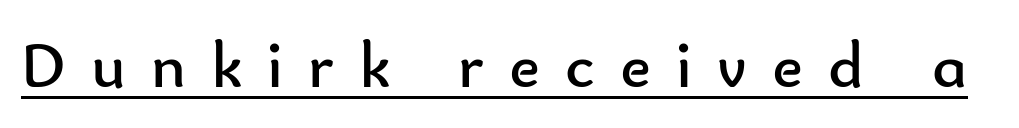
The text was rendered using a sans face with plain stroke endings. Stroke mass is kept to a normal reading level or below. The font's upright variant was chosen for this text. Spacing verdict: proportional, widths tailored to each character. Observe the wide spacing: letters keep a clear distance from each other. Check the space under the baseline: a stroke is drawn there.
